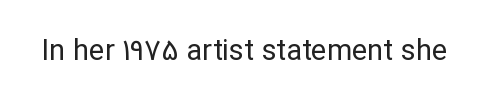
{"serif": "no", "italic": "no", "bold": "no", "weight": "regular", "width": "normal", "stroke_contrast": "low", "x_height": "medium", "monospaced": "no", "underline": "no", "letter_spacing": "normal", "letter_spacing_em": 0.0, "glyph_px": 29}
